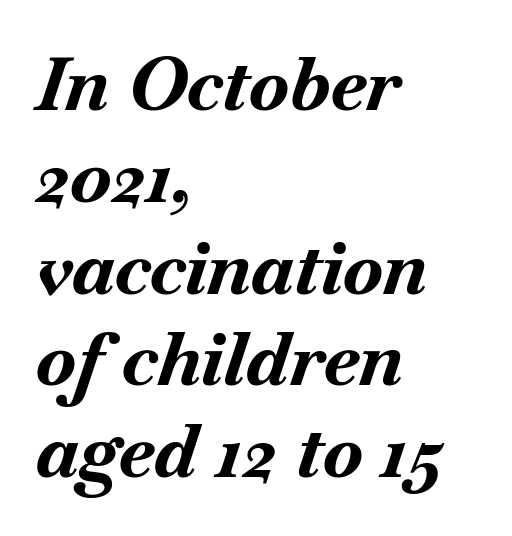
Q: Is the text bold? A: Yes.
Q: Is the text italic (slanted)? A: Yes, it leans right by about 18 degrees.
Q: Is the text underlined? A: No.
Q: How is the paragraph aligned? A: Left-aligned.
Q: Is the spacing between letters normal or unusually wide? A: Normal.
Q: Width (condensed, normal, or wide)? A: Normal.
Q: Stroke contrast? A: Medium.
Q: x-height? A: Small.
Q: Monospaced? A: No.
